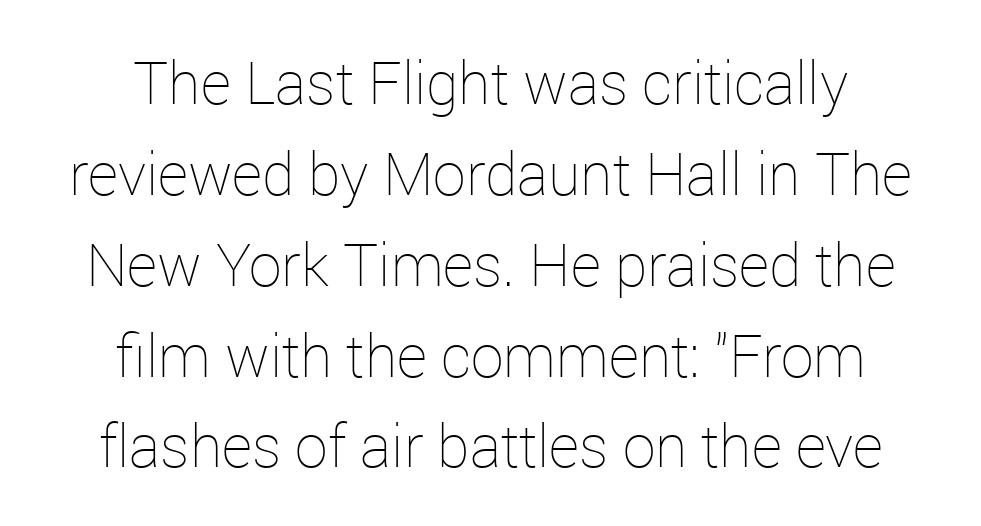
Lines of text with bare space underneath. The horizontal fit of the characters is conventional and even. Proportional: the letters do not fall into vertical columns. The letters stand straight up with perfectly vertical stems. The rendering uses a moderate line-height, typical for paragraphs.
